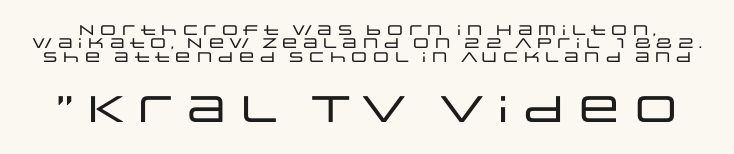
Characters remain perfectly vertical along every line. Between these two stacked blocks, the lower one wins on size. Unmarked baselines from the first word to the last. Unlike a traditional serif, this face leaves its strokes unadorned. Default kerning and tracking; the words read as compact shapes.
